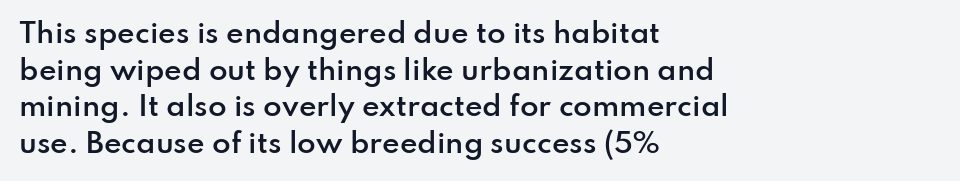
Successive baselines arrive at the customary interval. Nothing unusual about the tracking: characters are spaced as the font intends. Clear beneath every line of the passage. The lettering stays uniformly vertical, giving the passage a roman look. A somewhat darkened texture: the type is semibold rather than bold. Left-aligned paragraph, ragged on the right.
